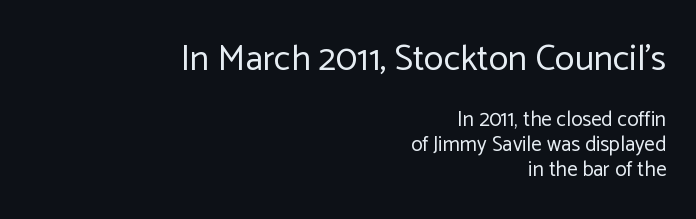
Bare-footed words on every line. You can tell it's not italic because the verticals are truly vertical. What kind of face is this? One without serifs — a sans. The letters advance in unequal steps, a hallmark of proportional type. Tracking value appears to be zero — textbook default spacing. The typesetting does not lean heavy: it is not bold.
